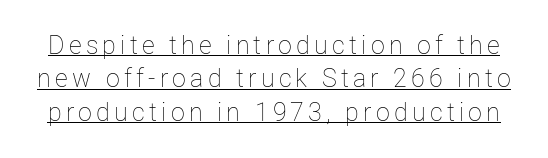
Quick note: underline on. This sample keeps an unexceptional amount of space between lines. Ink coverage per letter is moderate at most. The letters stand straight up with perfectly vertical stems.
